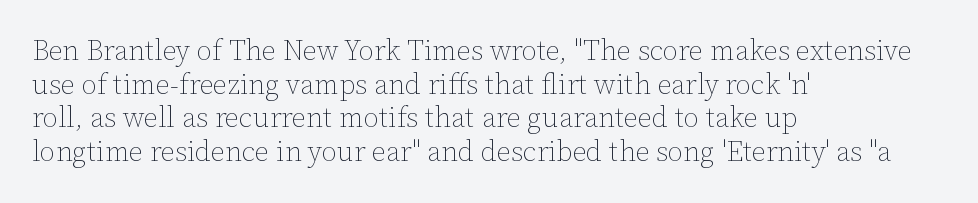
Between one letter and the next there's only the usual sliver of space. Weight: not bold — regular or lighter. Do the letters lean? They stand straight. The paragraph has a hard left edge and a soft right edge.
